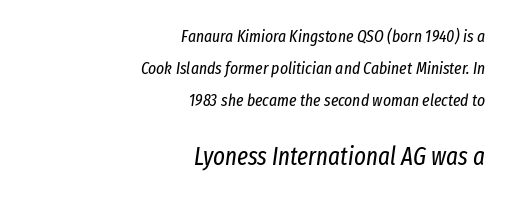
Has an underline been added? It has not. The typography opts for an oblique posture over an upright one. These lines are set flush right with a ragged left edge. Default kerning and tracking; the words read as compact shapes. A light-to-regular cut is what we see here.
